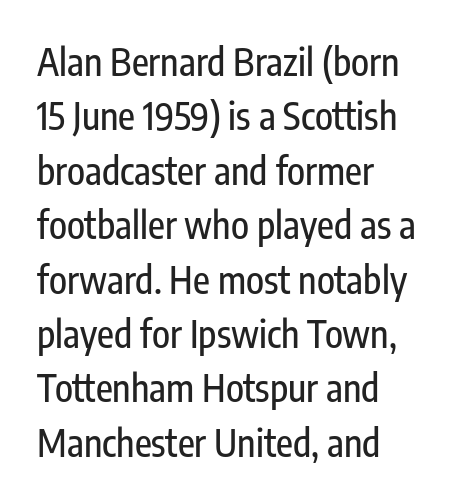
{"serif": "no", "italic": "no", "width": "condensed", "stroke_contrast": "low", "x_height": "medium", "monospaced": "no", "underline": "no", "align": "left", "line_spacing": "normal", "line_spacing_ratio": 1.47, "letter_spacing": "normal", "letter_spacing_em": 0.0, "glyph_px": 37}
